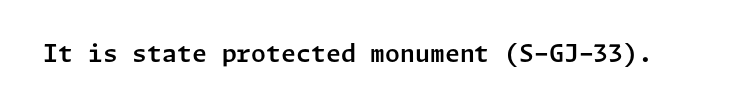
{"italic": "no", "underline": "no", "letter_spacing": "normal", "letter_spacing_em": 0.0, "glyph_px": 24}
